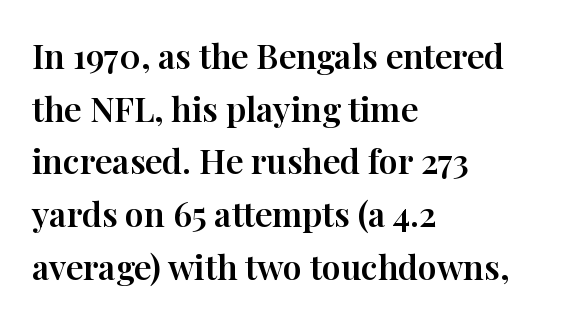
Examine the stroke ends and you'll spot serifs. Where is the straight margin? On the left. Style check: upright. Any mark beneath the type? The region is blank.
